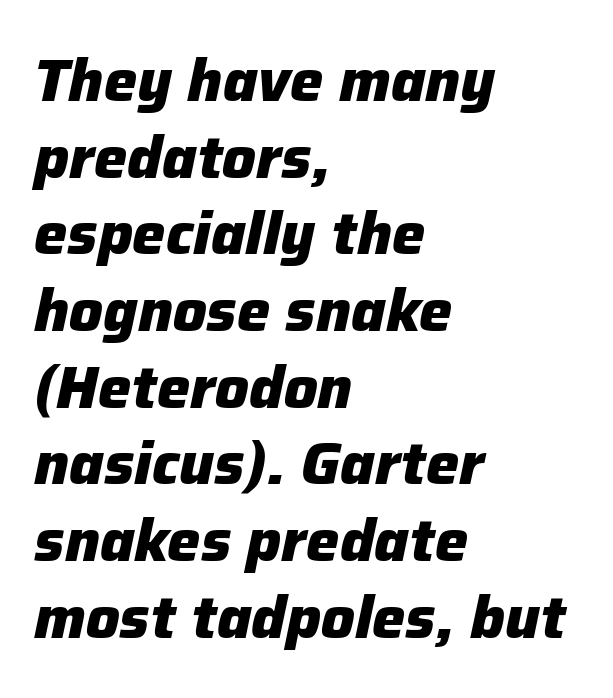
The image shows 59 px heavy type, italic (leaning right); set left-aligned, normal line spacing (1.3x), normal letter spacing, not underlined; low stroke contrast and a medium x-height.
